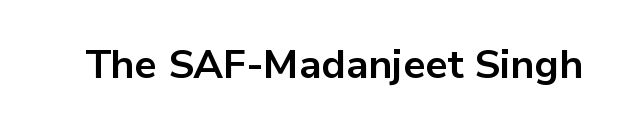
{"serif": "no", "italic": "no", "bold": "yes", "weight": "bold", "width": "normal", "stroke_contrast": "low", "x_height": "medium", "monospaced": "no", "underline": "no", "letter_spacing": "normal", "letter_spacing_em": 0.0, "glyph_px": 40}
